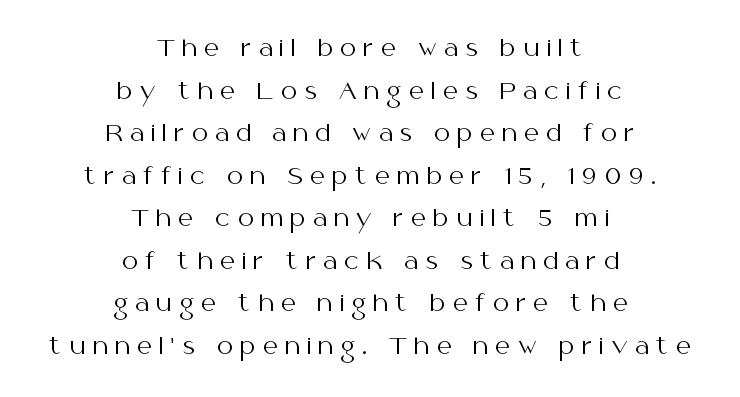
Q: Is the text bold? A: No.
Q: Is the text italic (slanted)? A: No, it is upright.
Q: Is the text underlined? A: No.
Q: How is the paragraph aligned? A: Centered.
Q: Is the spacing between letters normal or unusually wide? A: Unusually wide.
